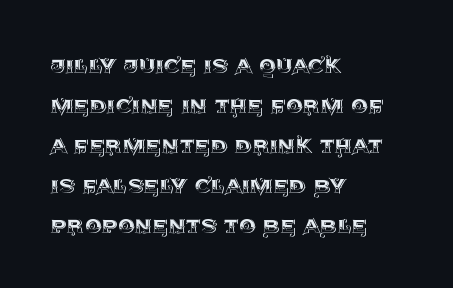
{"italic": "no", "underline": "no", "align": "left", "line_spacing": "normal", "line_spacing_ratio": 1.48, "letter_spacing": "normal", "letter_spacing_em": 0.0, "glyph_px": 27}
